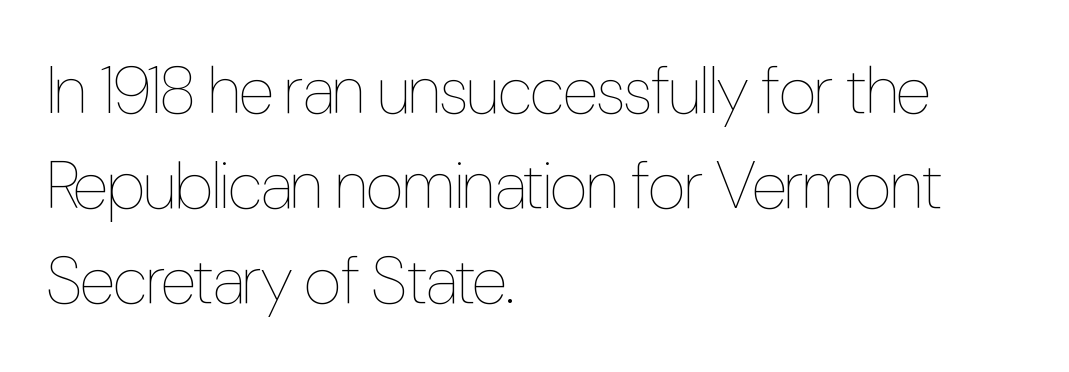
The image shows 66 px thin, condensed type, upright; set left-aligned, normal line spacing (1.44x), normal letter spacing, not underlined; low stroke contrast and a medium x-height.
